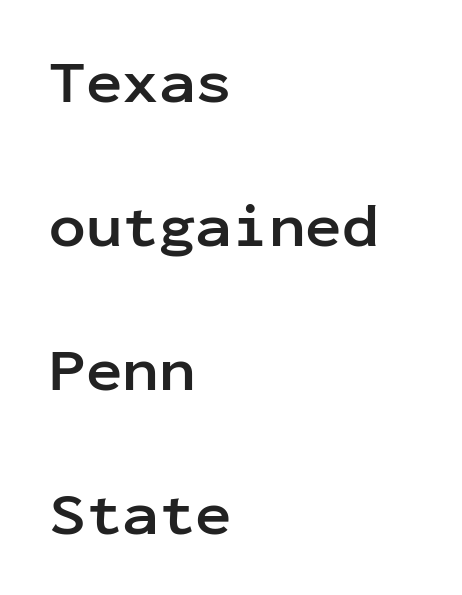
{"serif": "no", "italic": "no", "bold": "yes", "weight": "semibold", "width": "normal", "stroke_contrast": "low", "x_height": "medium", "monospaced": "yes", "underline": "no", "align": "left", "line_spacing": "loose", "line_spacing_ratio": 2.36, "letter_spacing": "normal", "letter_spacing_em": 0.0, "glyph_px": 61}
